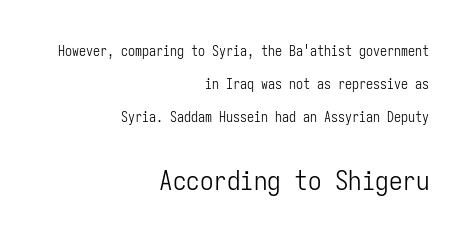
Q: Is the text bold? A: No.
Q: Is the text italic (slanted)? A: No, it is upright.
Q: Is the text underlined? A: No.
Q: How is the paragraph aligned? A: Right-aligned.
Q: Is the spacing between letters normal or unusually wide? A: Normal.
Q: Is the spacing between lines tight, normal or loose? A: Loose.
Q: Which block of text is set in a larger size, the first (top) or the second (bottom)? A: The second (bottom) one.
